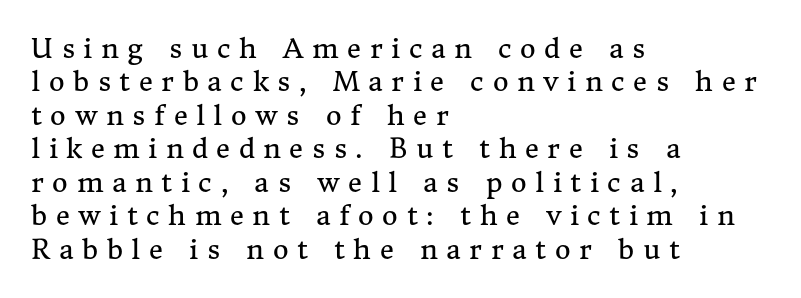
{"italic": "no", "bold": "no", "underline": "no", "align": "left", "line_spacing_ratio": 1.24, "letter_spacing": "wide", "letter_spacing_em": 0.32, "glyph_px": 27}
